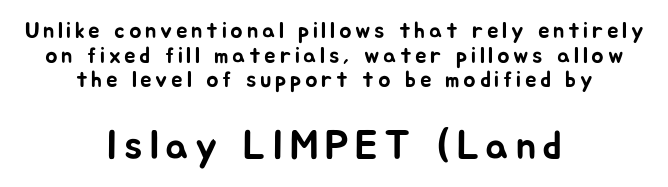
{"serif": "no", "italic": "no", "width": "normal", "stroke_contrast": "low", "x_height": "medium", "monospaced": "no", "underline": "no", "align": "center", "line_spacing": "tight", "line_spacing_ratio": 1.07, "larger_block": "second", "size_ratio": 1.78, "glyph_px": 41}
